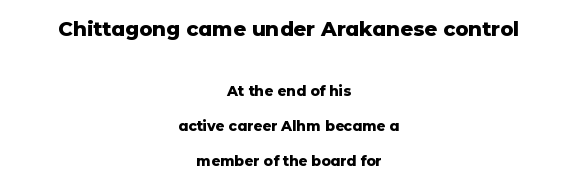
{"italic": "no", "bold": "yes", "underline": "no", "align": "center", "line_spacing": "loose", "line_spacing_ratio": 2.49, "letter_spacing": "normal", "letter_spacing_em": 0.0, "larger_block": "first", "size_ratio": 1.43, "glyph_px": 20}
